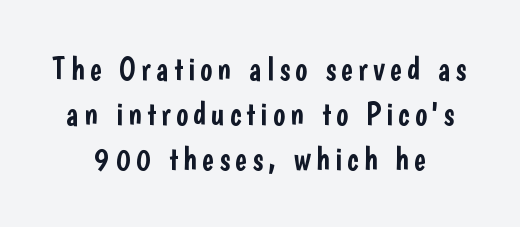
Do the characters align in a grid? No, the font is proportional. One-word summary of the alignment: center. Check the space under the baseline: it is left empty. The rendering shows plain stroke endings on the letterforms — a sans-serif design.
